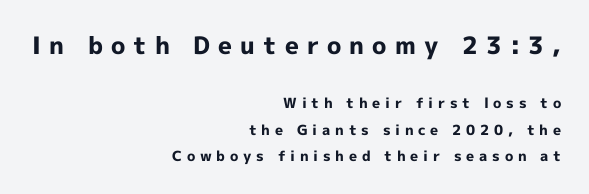
Q: Is the text bold? A: Yes.
Q: Is the text italic (slanted)? A: No, it is upright.
Q: Is the text underlined? A: No.
Q: How is the paragraph aligned? A: Right-aligned.
Q: Is the spacing between letters normal or unusually wide? A: Unusually wide.
Q: Which block of text is set in a larger size, the first (top) or the second (bottom)? A: The first (top) one.
